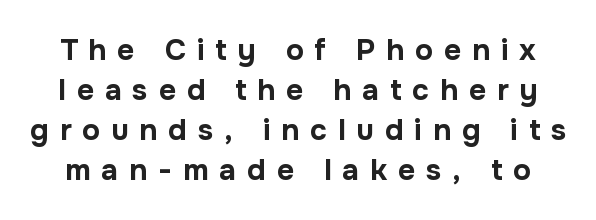
Q: Is the text bold? A: Yes.
Q: Is the text italic (slanted)? A: No, it is upright.
Q: Is the typeface a serif or a sans-serif typeface? A: Sans-serif.
Q: Is the text underlined? A: No.
Q: Is the spacing between letters normal or unusually wide? A: Unusually wide.
Q: Is the spacing between lines tight, normal or loose? A: Normal.
Q: Width (condensed, normal, or wide)? A: Normal.
Q: Stroke contrast? A: Low.
Q: x-height? A: Medium.
Q: Monospaced? A: No.
